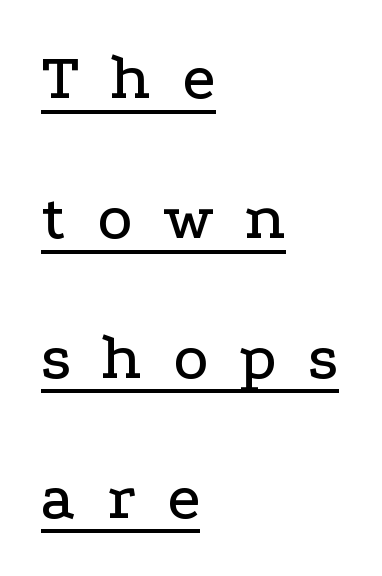
You could only call the tracking loose — the letters float apart. Style check: upright. Do the characters align in a grid? No, the font is proportional. Check where the strokes stop: tiny serifs finish them off. Students, observe: this is what heavily led, spacious text looks like. Caption: multi-line text, flush left, ragged right.
